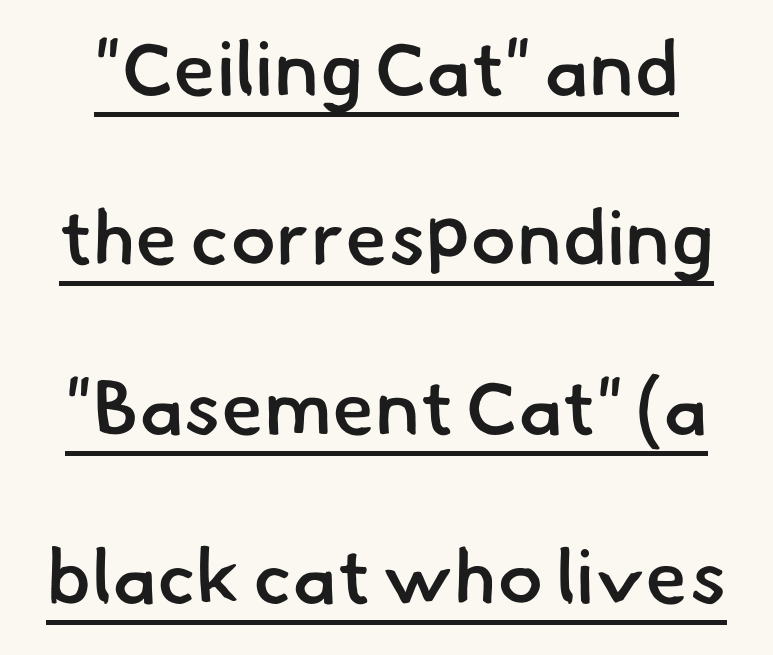
Compared with an ordinary text face, these strokes are moderately heavier — a semibold. Quick note: interline space is abundant. Tracking value appears to be zero — textbook default spacing. Proportional: the letters do not fall into vertical columns. A baseline rule has been typeset under these characters.
